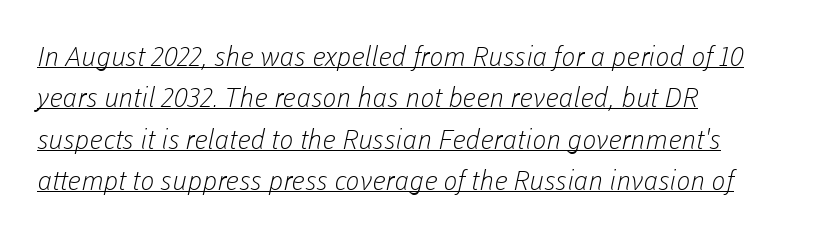
The image shows 27 px text type; set left-aligned, normal line spacing (1.53x), normal letter spacing, underlined.
